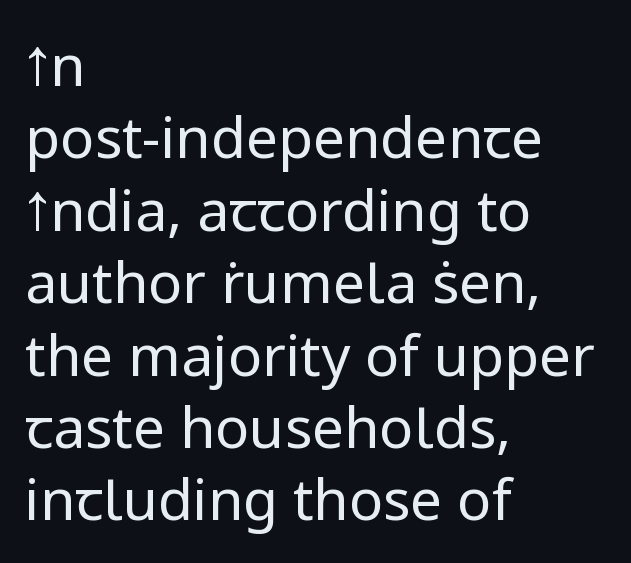
The image shows 57 px regular-weight sans-serif type, upright; set left-aligned, normal line spacing (1.27x), normal letter spacing, not underlined; low stroke contrast and a medium x-height.
